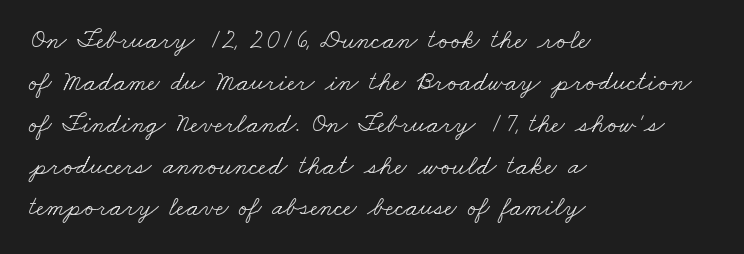
The image shows 27 px text type; set left-aligned, normal line spacing (1.55x), normal letter spacing, not underlined.
